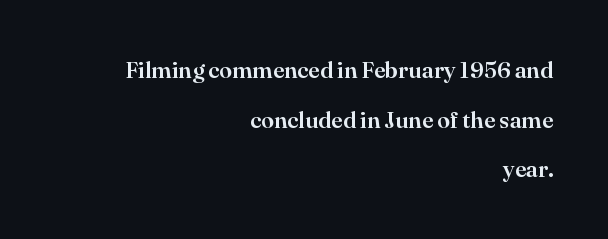
There is no visible air inserted between adjacent glyphs. Reading down the column, the eye jumps a long way to each next line. Nope, not italic — everything's standing straight. A clean baseline with only descenders dipping below it. The lines in this sample share a right terminus and differ only in where they begin.
